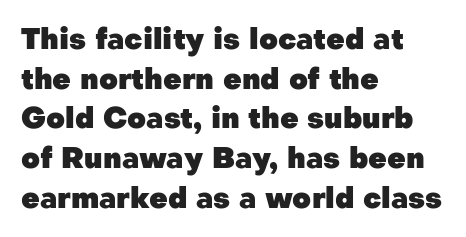
Q: Is the text bold? A: Yes.
Q: Is the text italic (slanted)? A: No, it is upright.
Q: Is the typeface a serif or a sans-serif typeface? A: Sans-serif.
Q: Is the text underlined? A: No.
Q: How is the paragraph aligned? A: Left-aligned.
Q: Is the spacing between letters normal or unusually wide? A: Normal.
Q: Is the spacing between lines tight, normal or loose? A: Normal.
Q: Width (condensed, normal, or wide)? A: Normal.
Q: Stroke contrast? A: Low.
Q: x-height? A: Medium.
Q: Monospaced? A: No.
